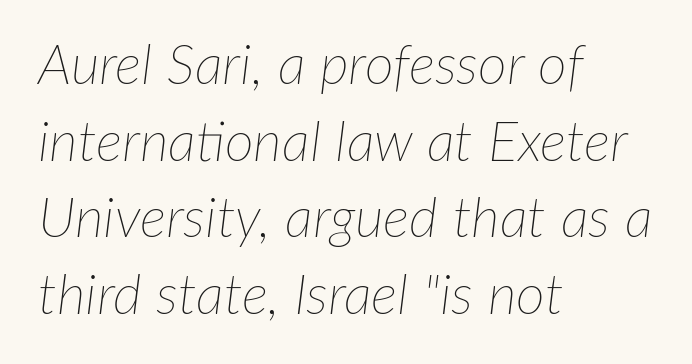
The image shows 56 px thin type, italic (leaning right); set left-aligned, normal line spacing (1.37x), normal letter spacing, not underlined; low stroke contrast and a medium x-height.
